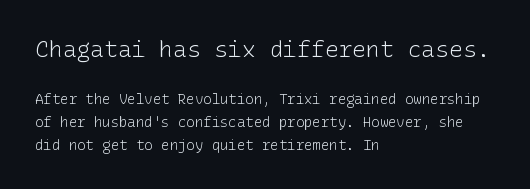
{"italic": "no", "bold": "no", "underline": "no", "align": "left", "line_spacing": "normal", "line_spacing_ratio": 1.61, "letter_spacing": "normal", "letter_spacing_em": 0.0, "larger_block": "first", "size_ratio": 1.64, "glyph_px": 23}
